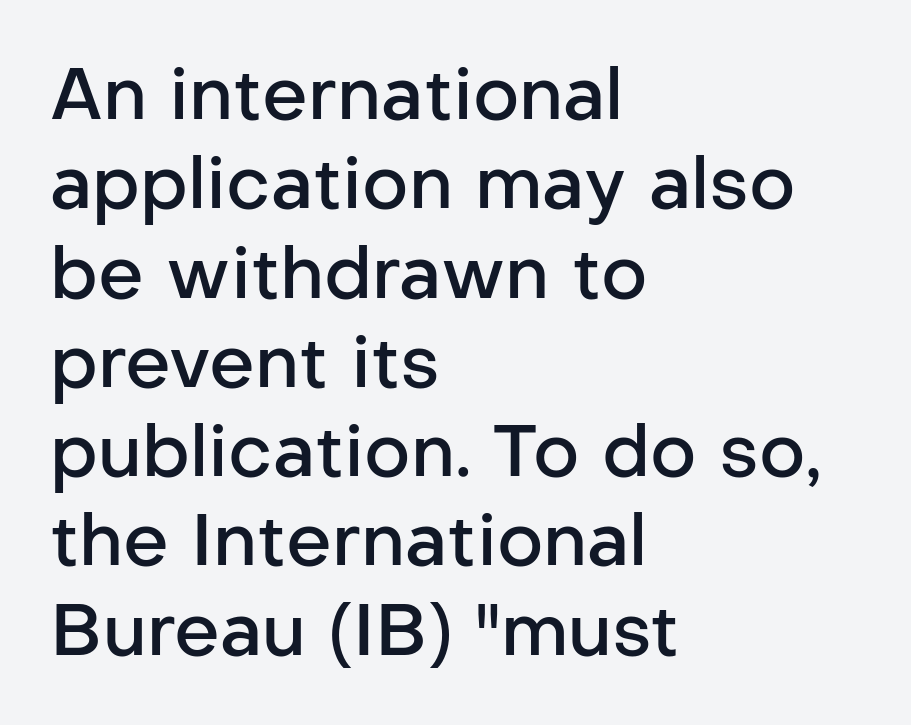
Q: Is the text bold? A: Semi-bold.
Q: Is the text italic (slanted)? A: No, it is upright.
Q: Is the typeface a serif or a sans-serif typeface? A: Sans-serif.
Q: Is the text underlined? A: No.
Q: How is the paragraph aligned? A: Left-aligned.
Q: Is the spacing between letters normal or unusually wide? A: Normal.
Q: Width (condensed, normal, or wide)? A: Normal.
Q: Stroke contrast? A: Low.
Q: x-height? A: Medium.
Q: Monospaced? A: No.
